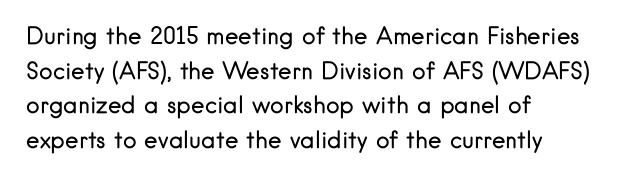
{"italic": "no", "bold": "no", "underline": "no", "align": "left", "line_spacing": "normal", "line_spacing_ratio": 1.51, "letter_spacing": "normal", "letter_spacing_em": 0.0, "glyph_px": 23}
